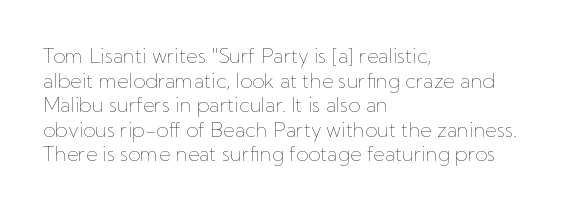
The image shows 20 px text type, upright; set left-aligned, line spacing 1.23x, normal letter spacing, not underlined.
